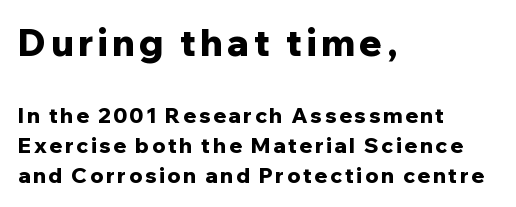
Q: Is the text bold? A: Yes.
Q: Is the text italic (slanted)? A: No, it is upright.
Q: Is the typeface a serif or a sans-serif typeface? A: Sans-serif.
Q: Is the text underlined? A: No.
Q: How is the paragraph aligned? A: Left-aligned.
Q: Is the spacing between lines tight, normal or loose? A: Normal.
Q: Which block of text is set in a larger size, the first (top) or the second (bottom)? A: The first (top) one.
Q: Width (condensed, normal, or wide)? A: Normal.
Q: Stroke contrast? A: Low.
Q: x-height? A: Medium.
Q: Monospaced? A: No.
